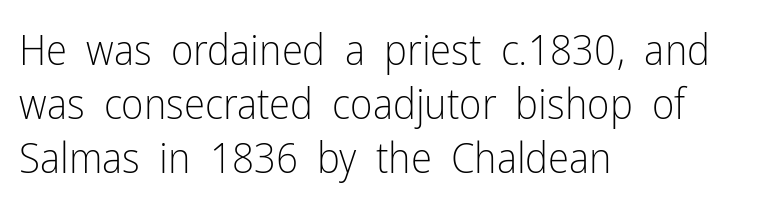
The image shows 43 px light, condensed sans-serif type, upright; set left-aligned, normal line spacing (1.26x), normal letter spacing, not underlined; low stroke contrast and a medium x-height.
